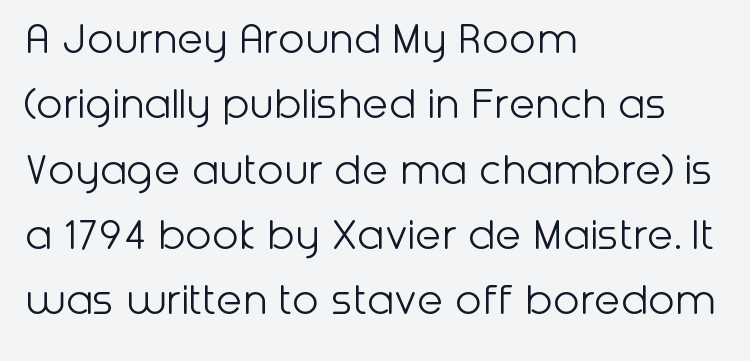
These lines are composed in type without serifs. Stems and bowls with no extra thickness — not bold. The rendering uses natural spacing where letterforms have individual widths. The designer left line spacing at the default. Every character sits straight up, as roman type does.
